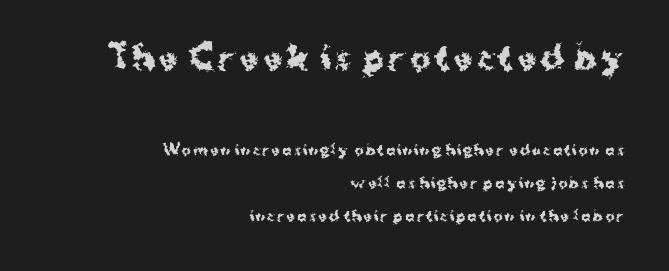
Q: Is the text bold? A: Yes.
Q: Is the text italic (slanted)? A: No, it is upright.
Q: Is the typeface a serif or a sans-serif typeface? A: Sans-serif.
Q: Is the text underlined? A: No.
Q: How is the paragraph aligned? A: Right-aligned.
Q: Is the spacing between lines tight, normal or loose? A: Loose.
Q: Which block of text is set in a larger size, the first (top) or the second (bottom)? A: The first (top) one.
Q: Width (condensed, normal, or wide)? A: Normal.
Q: Stroke contrast? A: Medium.
Q: x-height? A: Medium.
Q: Monospaced? A: No.
